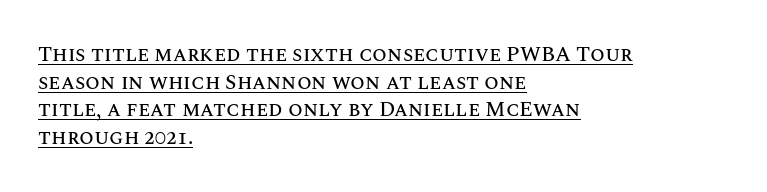
Descenders here cross a horizontal rule under the line. Is there any slant? The stems are plumb. The space between consecutive lines is moderate. Alignment: flush left. A typesetter would call this zero additional tracking.
